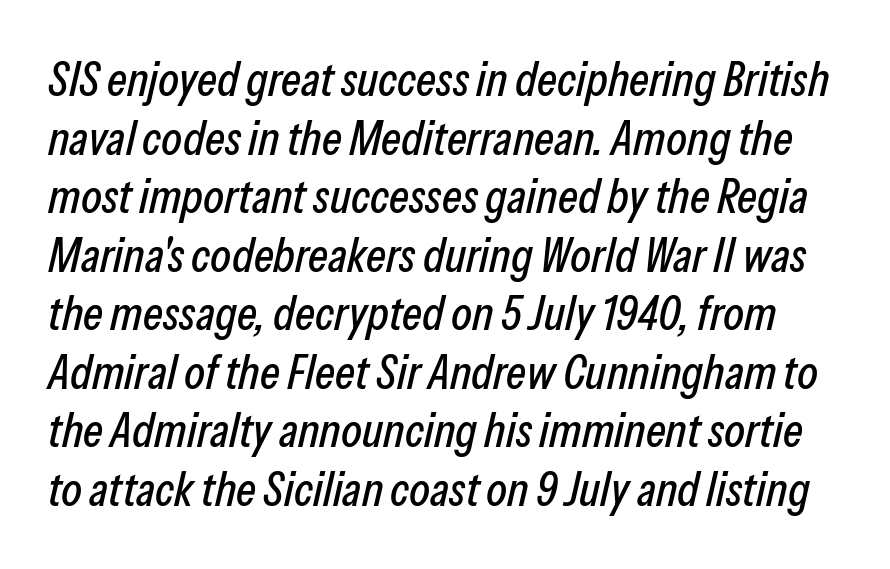
Designer's note — italics engaged. The passage shown has conventional tracking throughout. The face used here is proportionally spaced, like ordinary book or web type. Honestly, there is no underline to notice here at all.
